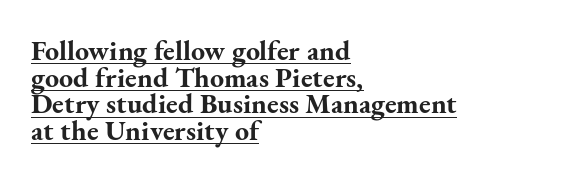
Q: Is the text bold? A: Yes.
Q: Is the text italic (slanted)? A: No, it is upright.
Q: Is the typeface a serif or a sans-serif typeface? A: Serif.
Q: Is the text underlined? A: Yes.
Q: How is the paragraph aligned? A: Left-aligned.
Q: Is the spacing between letters normal or unusually wide? A: Normal.
Q: Is the spacing between lines tight, normal or loose? A: Tight.
Q: Width (condensed, normal, or wide)? A: Normal.
Q: Stroke contrast? A: Medium.
Q: x-height? A: Small.
Q: Monospaced? A: No.
